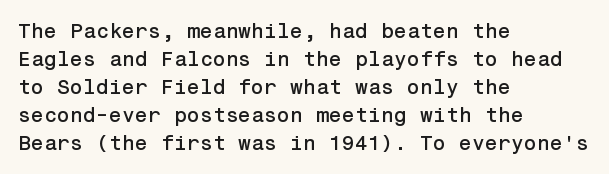
The image shows 21 px text type, upright; set left-aligned, normal line spacing (1.33x), normal letter spacing, not underlined.
